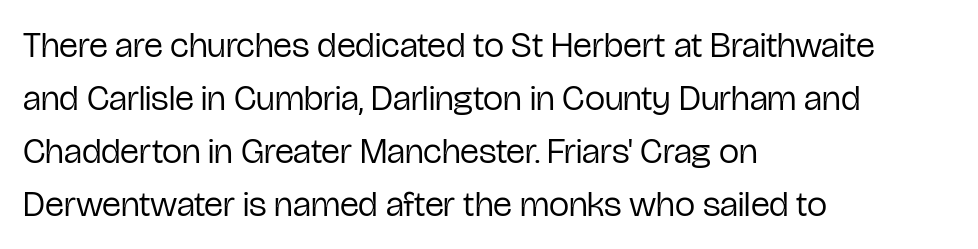
{"serif": "no", "italic": "no", "bold": "no", "weight": "regular", "width": "condensed", "stroke_contrast": "low", "x_height": "medium", "monospaced": "no", "underline": "no", "align": "left", "line_spacing": "normal", "line_spacing_ratio": 1.47, "letter_spacing": "normal", "letter_spacing_em": 0.0, "glyph_px": 36}
